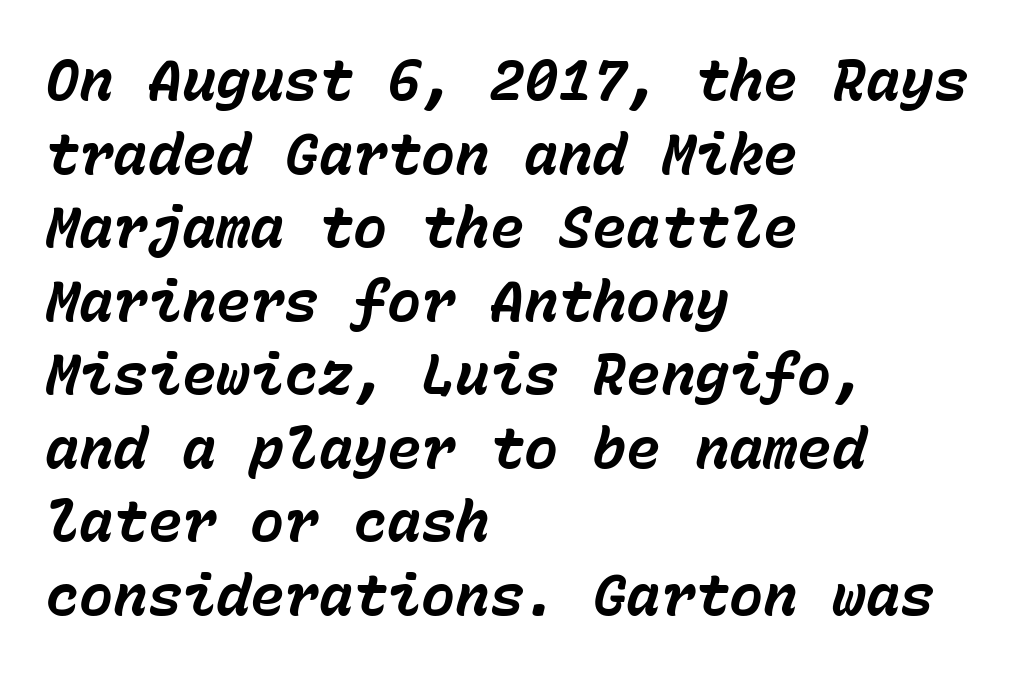
Q: Is the text bold? A: Yes.
Q: Is the text italic (slanted)? A: Yes, it leans right by about 15 degrees.
Q: Is the text underlined? A: No.
Q: How is the paragraph aligned? A: Left-aligned.
Q: Is the spacing between letters normal or unusually wide? A: Normal.
Q: Is the spacing between lines tight, normal or loose? A: Normal.
Q: Width (condensed, normal, or wide)? A: Normal.
Q: Stroke contrast? A: Low.
Q: x-height? A: Medium.
Q: Monospaced? A: Yes.
